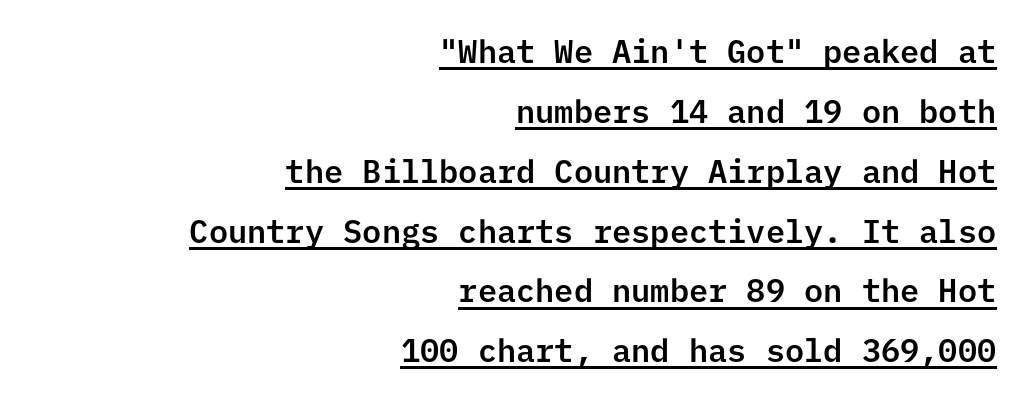
The image shows 32 px sans-serif type, upright; set right-aligned, line spacing 1.87x, normal letter spacing, underlined; low stroke contrast and a medium x-height.
